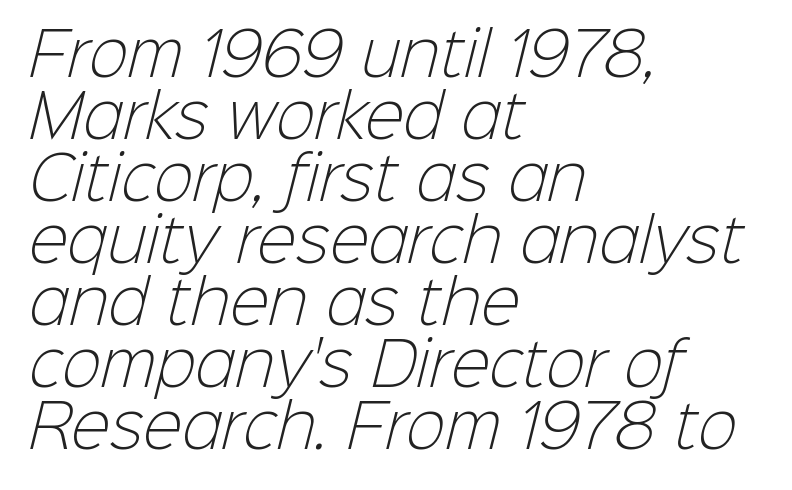
Summary of weight: not heavy and not bold. The strip under each line holds only bare page. The passage shown is typed in a proportional face where columns would drift. A typesetter would label this face a sans. Leading: reduced.
